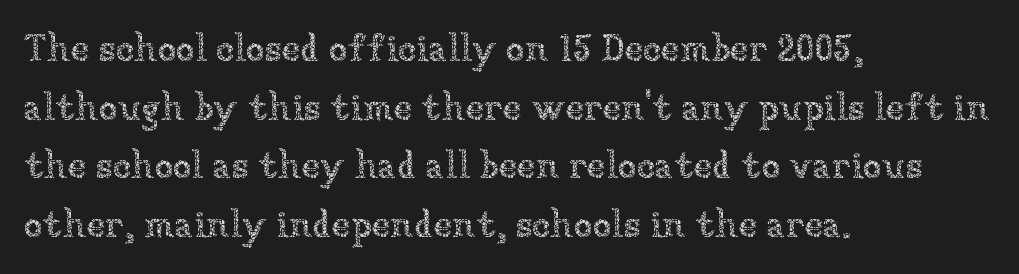
{"italic": "no", "bold": "no", "weight": "thin", "width": "normal", "stroke_contrast": "low", "x_height": "medium", "monospaced": "no", "underline": "no", "align": "left", "line_spacing": "normal", "line_spacing_ratio": 1.54, "letter_spacing": "normal", "letter_spacing_em": 0.0, "glyph_px": 38}
